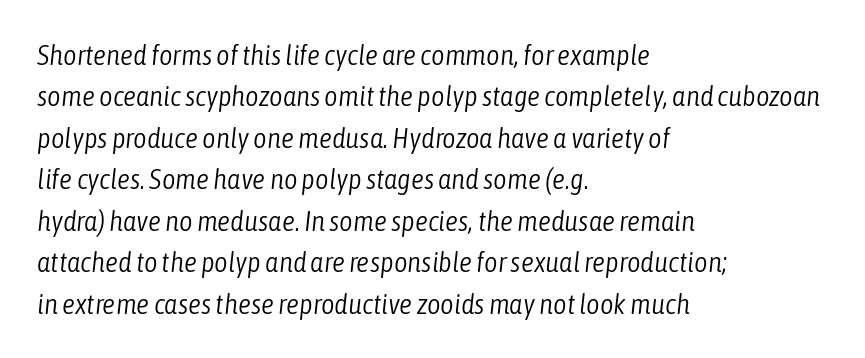
The image shows 29 px light, condensed type, italic (leaning right); set left-aligned, normal line spacing (1.43x), normal letter spacing, not underlined; low stroke contrast and a medium x-height.
